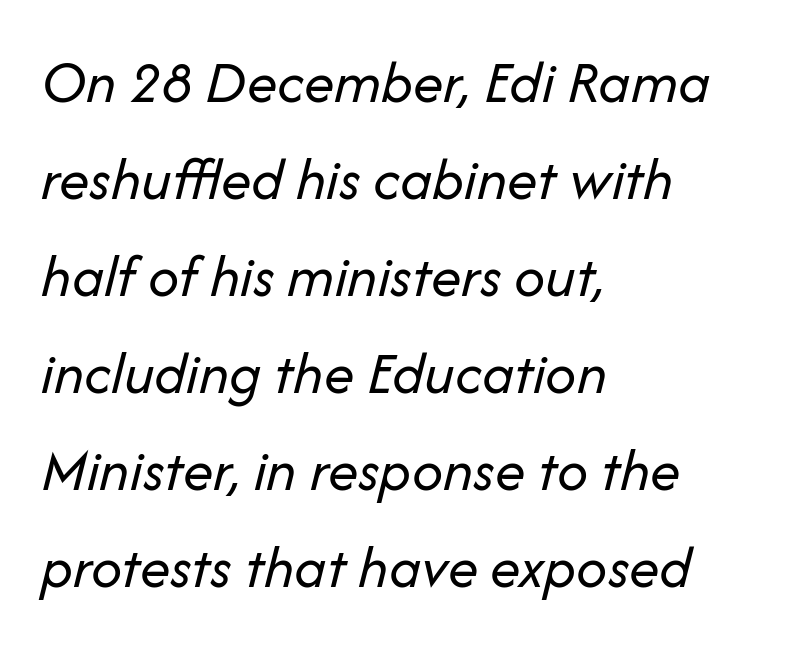
Q: Is the text bold? A: No.
Q: Is the text italic (slanted)? A: Yes, it leans right by about 14 degrees.
Q: Is the text underlined? A: No.
Q: How is the paragraph aligned? A: Left-aligned.
Q: Is the spacing between letters normal or unusually wide? A: Normal.
Q: Is the spacing between lines tight, normal or loose? A: Normal.
Q: Width (condensed, normal, or wide)? A: Normal.
Q: Stroke contrast? A: Low.
Q: x-height? A: Medium.
Q: Monospaced? A: No.
